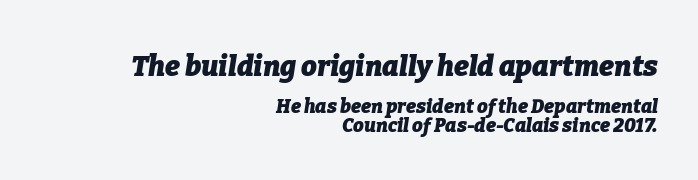
Q: Is the text bold? A: Yes.
Q: Is the text italic (slanted)? A: Yes, it leans right by about 9 degrees.
Q: Is the text underlined? A: No.
Q: How is the paragraph aligned? A: Right-aligned.
Q: Is the spacing between letters normal or unusually wide? A: Normal.
Q: Is the spacing between lines tight, normal or loose? A: Tight.
Q: Which block of text is set in a larger size, the first (top) or the second (bottom)? A: The first (top) one.
Q: Width (condensed, normal, or wide)? A: Normal.
Q: Stroke contrast? A: Low.
Q: x-height? A: Medium.
Q: Monospaced? A: No.
